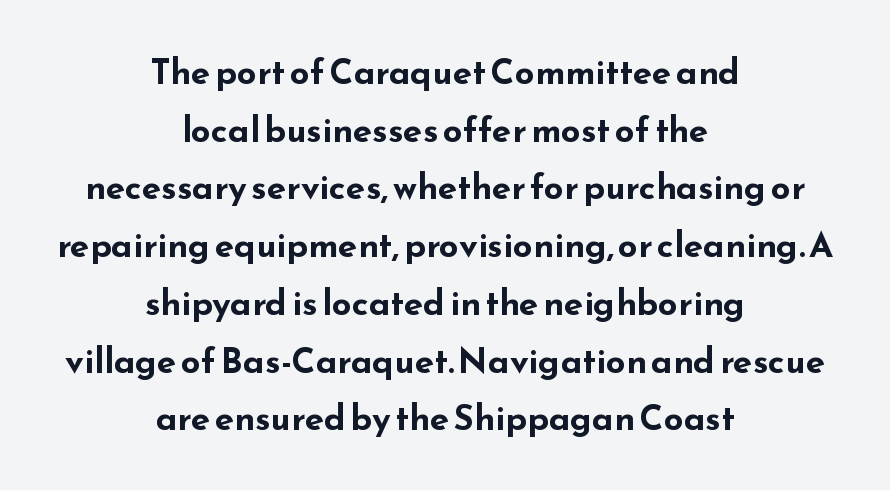
{"serif": "no", "italic": "no", "bold": "yes", "weight": "bold", "width": "wide", "stroke_contrast": "low", "x_height": "small", "monospaced": "no", "underline": "no", "align": "center", "line_spacing": "normal", "line_spacing_ratio": 1.65, "letter_spacing": "normal", "letter_spacing_em": 0.0, "glyph_px": 35}
